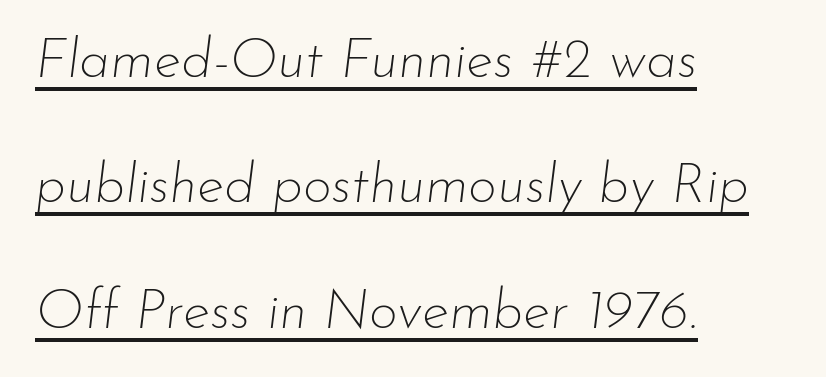
{"italic": "yes", "lean": "right", "slant_degrees": 7, "bold": "no", "weight": "thin", "width": "normal", "stroke_contrast": "low", "x_height": "small", "monospaced": "no", "underline": "yes", "align": "left", "line_spacing": "loose", "line_spacing_ratio": 2.24, "letter_spacing": "normal", "letter_spacing_em": 0.0, "glyph_px": 56}
